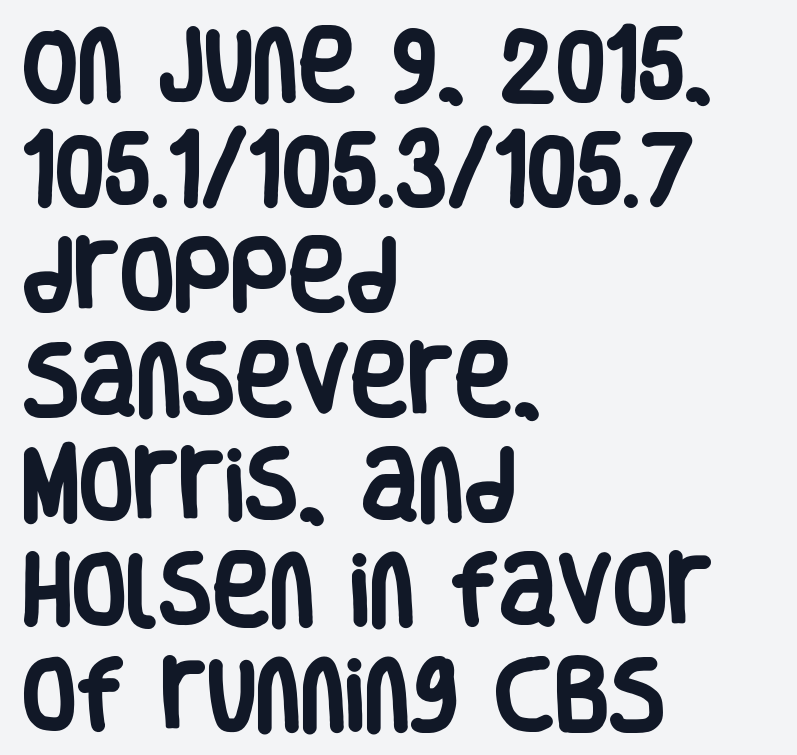
The image shows 79 px heavy, condensed sans-serif type, upright; set left-aligned, normal line spacing (1.33x), normal letter spacing, not underlined; low stroke contrast and a large x-height.
